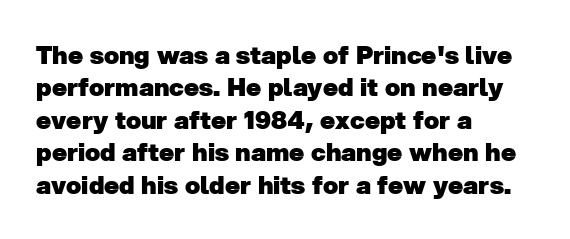
{"bold": "yes", "underline": "no", "align": "left", "line_spacing": "normal", "line_spacing_ratio": 1.3, "letter_spacing": "normal", "letter_spacing_em": 0.0, "glyph_px": 25}
